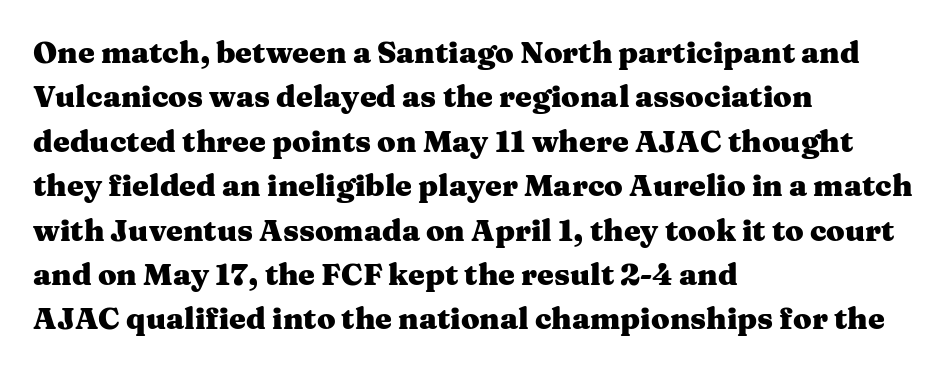
Q: Is the text bold? A: Yes.
Q: Is the text italic (slanted)? A: No, it is upright.
Q: Is the typeface a serif or a sans-serif typeface? A: Serif.
Q: Is the text underlined? A: No.
Q: How is the paragraph aligned? A: Left-aligned.
Q: Is the spacing between letters normal or unusually wide? A: Normal.
Q: Is the spacing between lines tight, normal or loose? A: Normal.
Q: Width (condensed, normal, or wide)? A: Wide.
Q: Stroke contrast? A: Medium.
Q: x-height? A: Medium.
Q: Monospaced? A: No.
